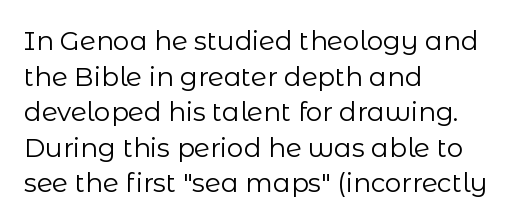
{"italic": "no", "bold": "no", "underline": "no", "align": "left", "line_spacing": "normal", "line_spacing_ratio": 1.37, "letter_spacing": "normal", "letter_spacing_em": 0.0, "glyph_px": 26}
